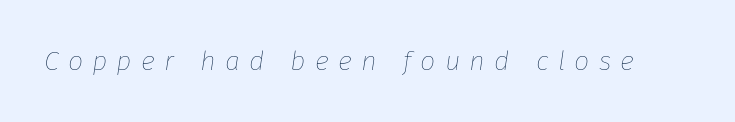
The image shows 27 px text type, italic (leaning right); set unusually wide letter spacing (+0.34 em), not underlined.
